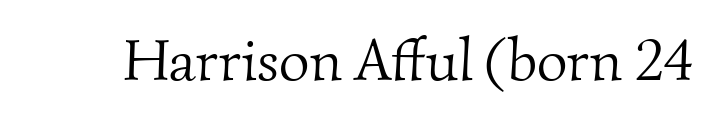
Q: Is the text bold? A: No.
Q: Is the typeface a serif or a sans-serif typeface? A: Serif.
Q: Is the text underlined? A: No.
Q: Is the spacing between letters normal or unusually wide? A: Normal.
Q: Width (condensed, normal, or wide)? A: Normal.
Q: Stroke contrast? A: Medium.
Q: x-height? A: Small.
Q: Monospaced? A: No.
